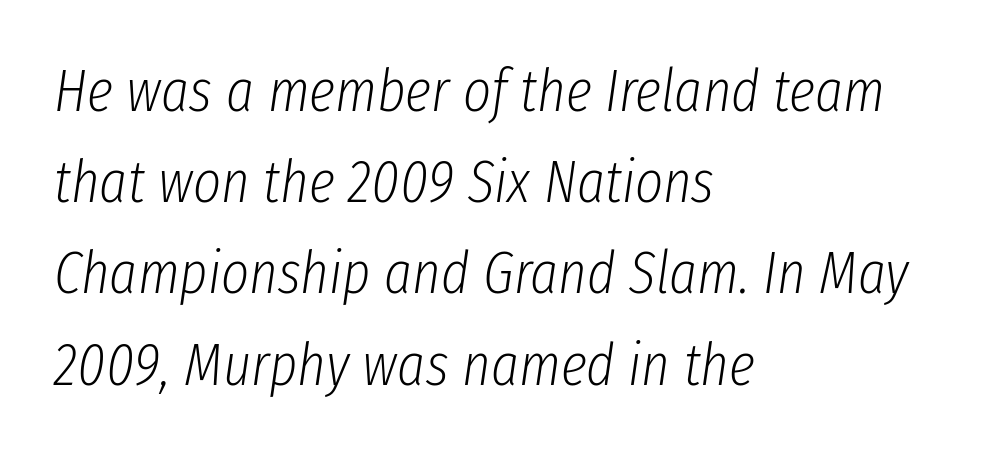
The image shows 60 px light, condensed type, italic (leaning right); set left-aligned, normal line spacing (1.52x), normal letter spacing, not underlined; low stroke contrast and a medium x-height.
